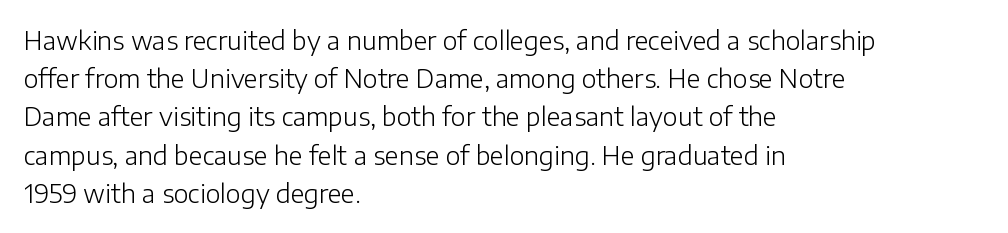
The glyphs are unaccompanied by any horizontal stroke below them. Posture: vertical. These lines keep a tight, regular rhythm from letter to letter. Interline gaps are of average width in this sample. The paragraph shown leans on its left margin.
